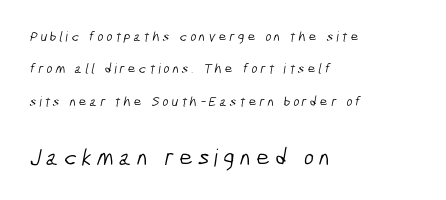
The image shows 24 px text type; set left-aligned, loose line spacing (2.31x), unusually wide letter spacing (+0.21 em), not underlined; the second (bottom) block is 1.71x larger.
